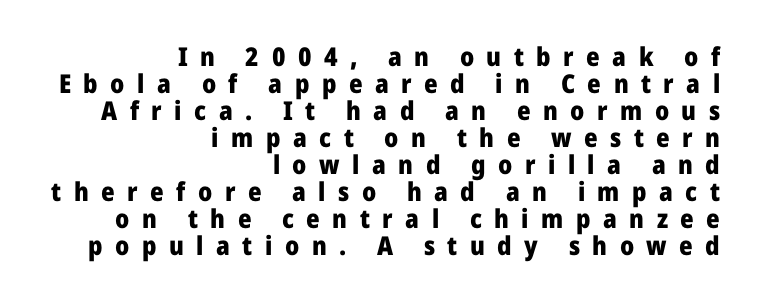
The image shows 26 px bold type, upright; set right-aligned, tight line spacing (1.04x), unusually wide letter spacing (+0.48 em), not underlined.
